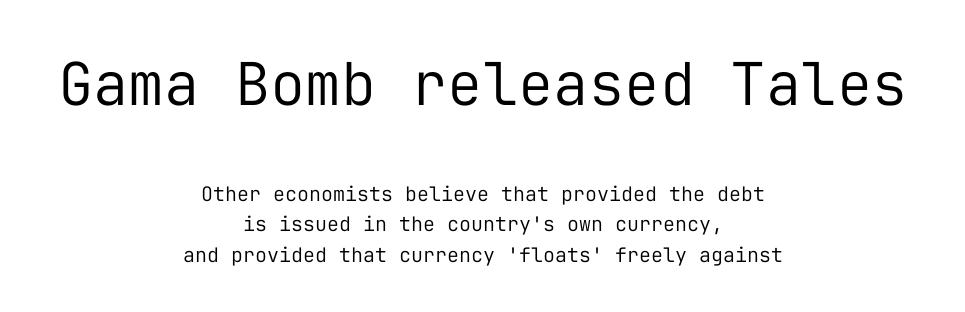
The image shows 59 px regular-weight sans-serif type, upright, monospaced; set centered, normal line spacing (1.51x), normal letter spacing, not underlined; the first (top) block is 2.95x larger; low stroke contrast and a medium x-height.
